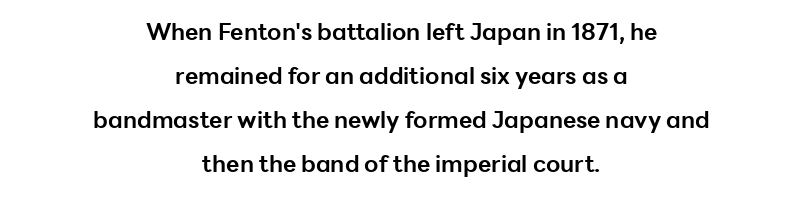
Every character sits straight up, as roman type does. The designer dialed line spacing up above the default. Has an underline been added? It has not. Both edges are ragged and mirror each other, which tells us the setting is centered. Does extra space separate the letters? No, they use regular spacing.
